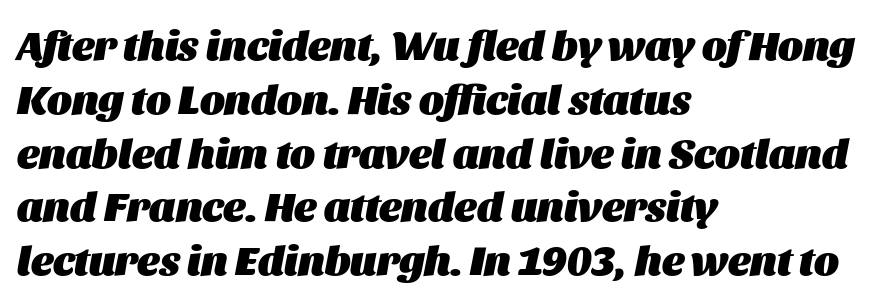
The image shows 42 px heavy type, italic (leaning right); set left-aligned, normal line spacing (1.28x), normal letter spacing, not underlined; medium stroke contrast and a large x-height.
